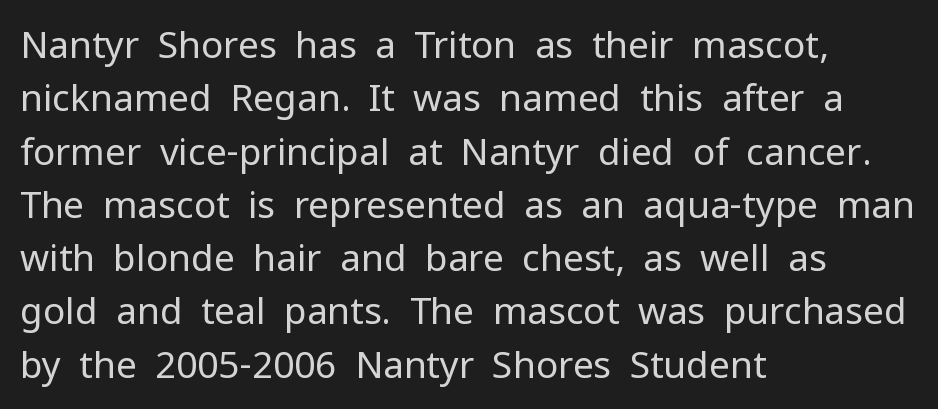
The image shows 37 px regular-weight sans-serif type, upright; set left-aligned, normal line spacing (1.44x), normal letter spacing, not underlined; low stroke contrast and a medium x-height.
